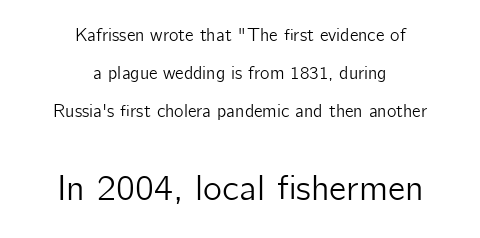
A bare baseline throughout the passage. The compositor balanced each line on the midline. The rendering shows plain stroke endings on the letterforms — a sans-serif design. The block of text is sparse from top to bottom, with ample space between rows. These lines are rendered in a variable-pitch font. Short note: letters normally spaced.
